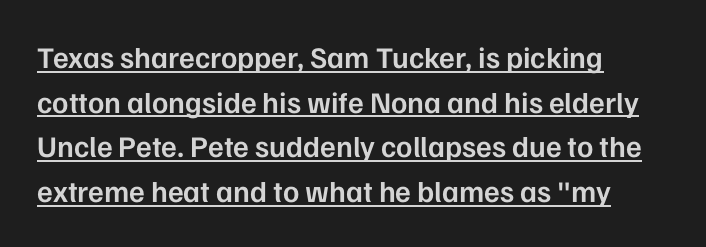
{"serif": "no", "italic": "no", "bold": "semi", "weight": "semibold", "width": "normal", "stroke_contrast": "low", "x_height": "medium", "monospaced": "no", "underline": "yes", "align": "left", "line_spacing": "normal", "line_spacing_ratio": 1.49, "letter_spacing": "normal", "letter_spacing_em": 0.0, "glyph_px": 30}
